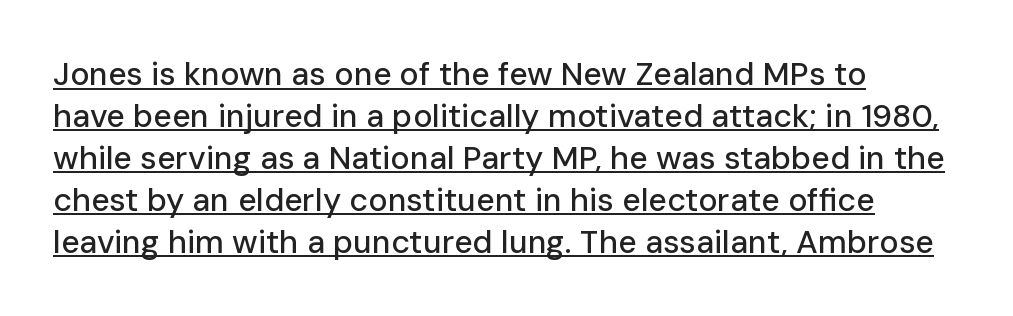
The image shows 32 px sans-serif type, upright; set left-aligned, normal line spacing (1.31x), normal letter spacing, underlined; low stroke contrast and a medium x-height.
